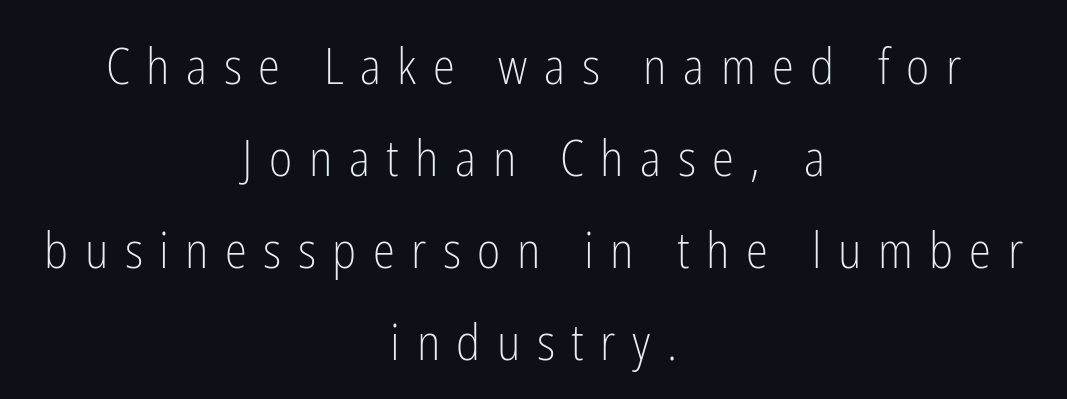
{"serif": "no", "italic": "no", "bold": "no", "weight": "light", "width": "condensed", "stroke_contrast": "low", "x_height": "medium", "monospaced": "no", "underline": "no", "align": "center", "line_spacing_ratio": 1.84, "letter_spacing": "wide", "letter_spacing_em": 0.33, "glyph_px": 50}
